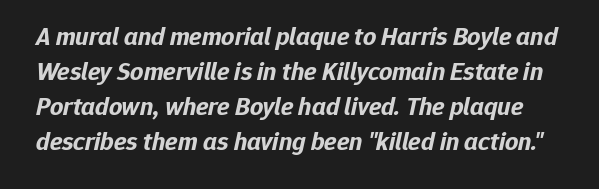
Q: Is the text bold? A: Yes.
Q: Is the text italic (slanted)? A: Yes, it leans right by about 12 degrees.
Q: Is the text underlined? A: No.
Q: Is the spacing between letters normal or unusually wide? A: Normal.
Q: Is the spacing between lines tight, normal or loose? A: Normal.
